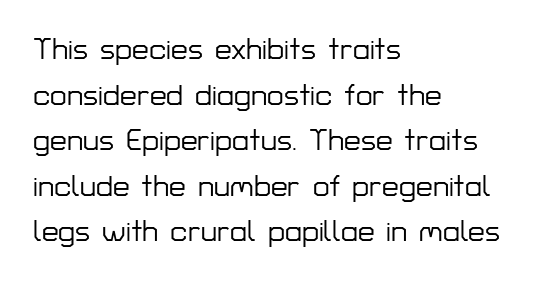
The image shows 30 px sans-serif type, upright; set left-aligned, normal line spacing (1.52x), normal letter spacing, not underlined; low stroke contrast and a medium x-height.
